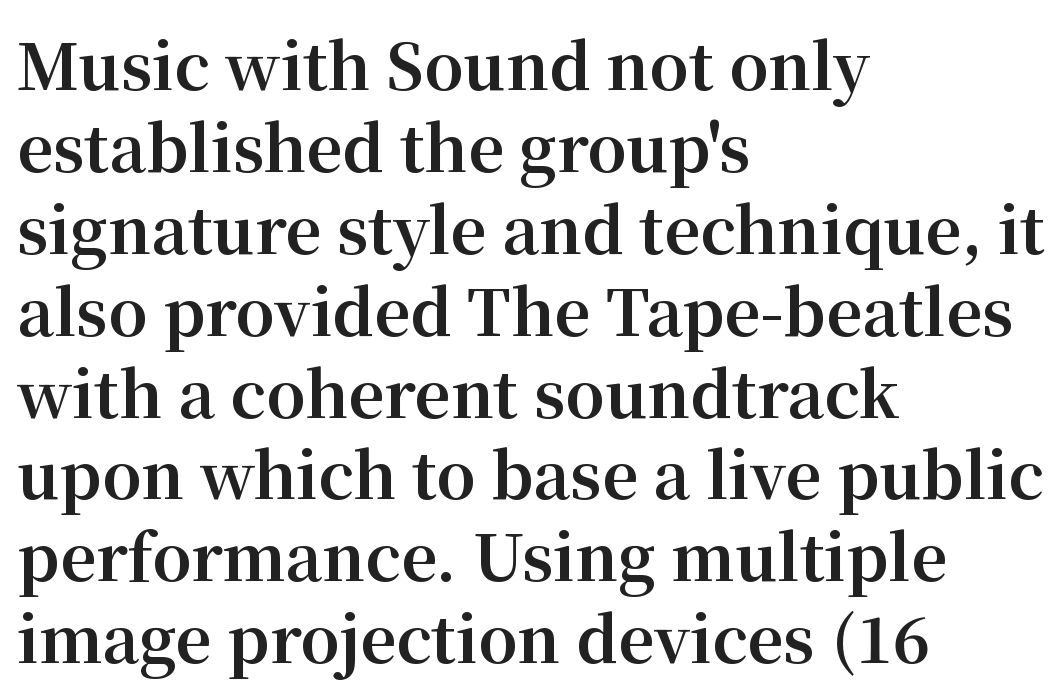
Q: Is the text bold? A: Yes.
Q: Is the text italic (slanted)? A: No, it is upright.
Q: Is the typeface a serif or a sans-serif typeface? A: Serif.
Q: Is the text underlined? A: No.
Q: How is the paragraph aligned? A: Left-aligned.
Q: Is the spacing between letters normal or unusually wide? A: Normal.
Q: Is the spacing between lines tight, normal or loose? A: Normal.
Q: Width (condensed, normal, or wide)? A: Normal.
Q: Stroke contrast? A: Medium.
Q: x-height? A: Medium.
Q: Monospaced? A: No.
